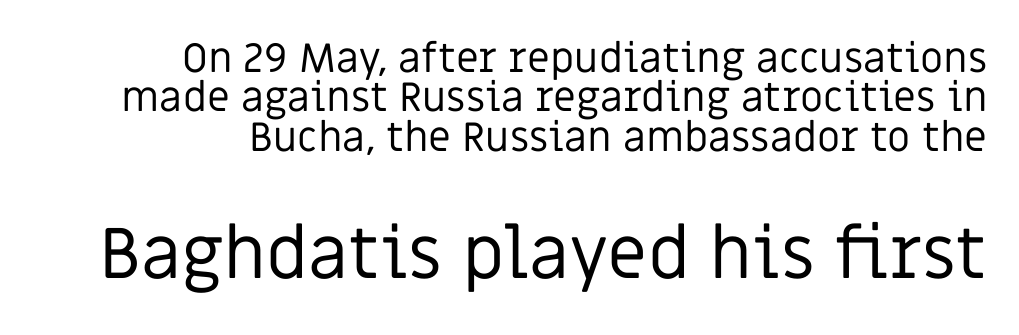
Q: Is the text bold? A: No.
Q: Is the text italic (slanted)? A: No, it is upright.
Q: Is the typeface a serif or a sans-serif typeface? A: Sans-serif.
Q: Is the text underlined? A: No.
Q: How is the paragraph aligned? A: Right-aligned.
Q: Is the spacing between letters normal or unusually wide? A: Normal.
Q: Is the spacing between lines tight, normal or loose? A: Tight.
Q: Which block of text is set in a larger size, the first (top) or the second (bottom)? A: The second (bottom) one.
Q: Width (condensed, normal, or wide)? A: Normal.
Q: Stroke contrast? A: Low.
Q: x-height? A: Large.
Q: Monospaced? A: No.
